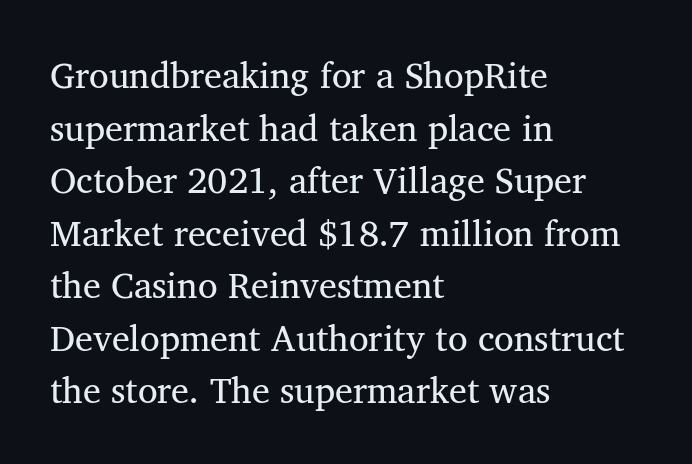
{"serif": "yes", "italic": "no", "bold": "no", "weight": "regular", "width": "normal", "stroke_contrast": "medium", "x_height": "medium", "monospaced": "no", "underline": "no", "align": "left", "line_spacing": "normal", "line_spacing_ratio": 1.46, "letter_spacing": "normal", "letter_spacing_em": 0.0, "glyph_px": 36}
